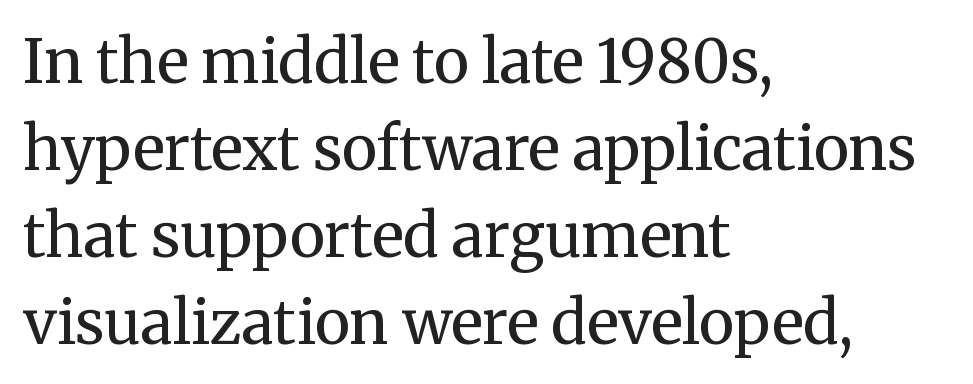
Q: Is the text bold? A: No.
Q: Is the text italic (slanted)? A: No, it is upright.
Q: Is the typeface a serif or a sans-serif typeface? A: Serif.
Q: Is the text underlined? A: No.
Q: How is the paragraph aligned? A: Left-aligned.
Q: Is the spacing between letters normal or unusually wide? A: Normal.
Q: Is the spacing between lines tight, normal or loose? A: Normal.
Q: Width (condensed, normal, or wide)? A: Normal.
Q: Stroke contrast? A: Medium.
Q: x-height? A: Medium.
Q: Monospaced? A: No.
